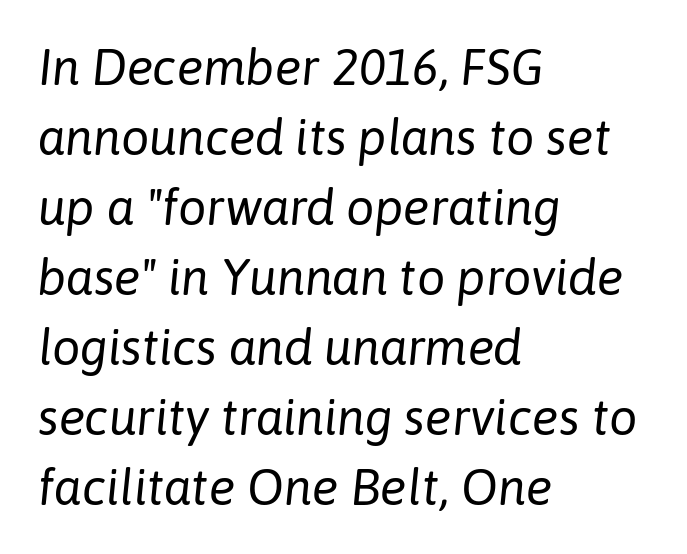
Each letter keeps its own natural width here, so spacing adapts to shape. Typeset ragged right — the left edge is the straight one. Between one letter and the next there's only the usual sliver of space. The leading is moderate, giving the passage an even texture.
